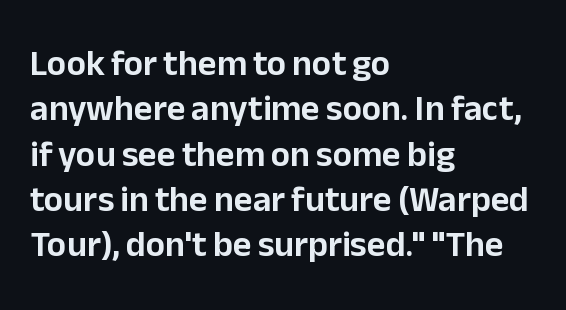
Q: Is the text italic (slanted)? A: No, it is upright.
Q: Is the typeface a serif or a sans-serif typeface? A: Sans-serif.
Q: Is the text underlined? A: No.
Q: How is the paragraph aligned? A: Left-aligned.
Q: Is the spacing between letters normal or unusually wide? A: Normal.
Q: Is the spacing between lines tight, normal or loose? A: Normal.
Q: Width (condensed, normal, or wide)? A: Normal.
Q: Stroke contrast? A: Low.
Q: x-height? A: Medium.
Q: Monospaced? A: No.
